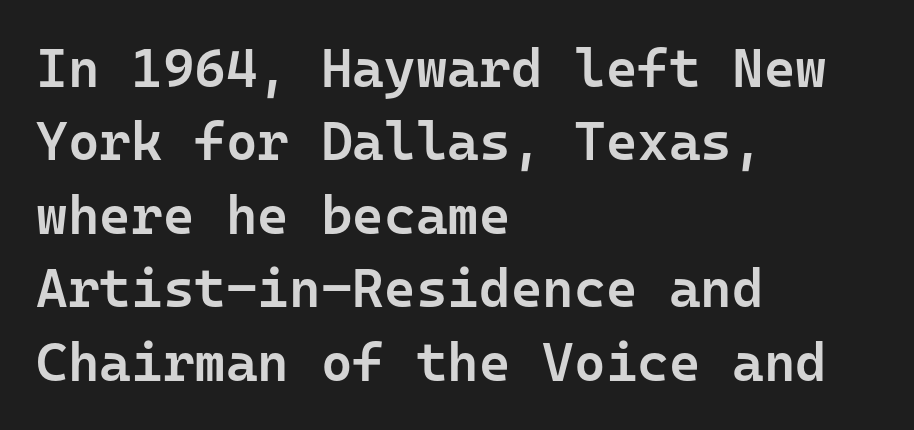
This rendering employs a face without finishing strokes, i.e., a sans-serif. Monospaced: the letters line up in strict vertical columns. Every stem runs plumb, perpendicular to the baseline. Weight check: semibold — heavier than regular, not quite bold.
